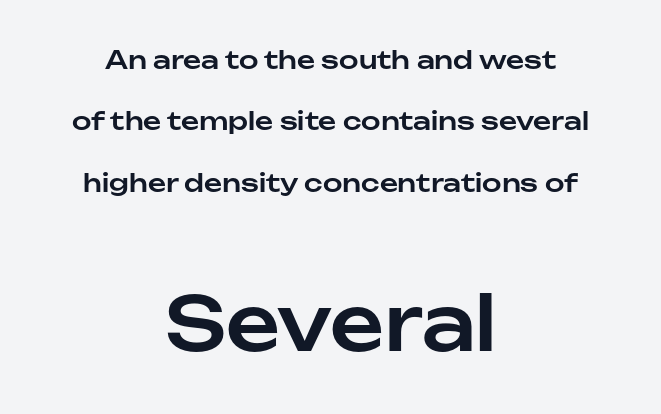
The image shows 75 px sans-serif type, upright; set centered, loose line spacing (2.46x), normal letter spacing, not underlined; the second (bottom) block is 3.0x larger; low stroke contrast and a medium x-height.
